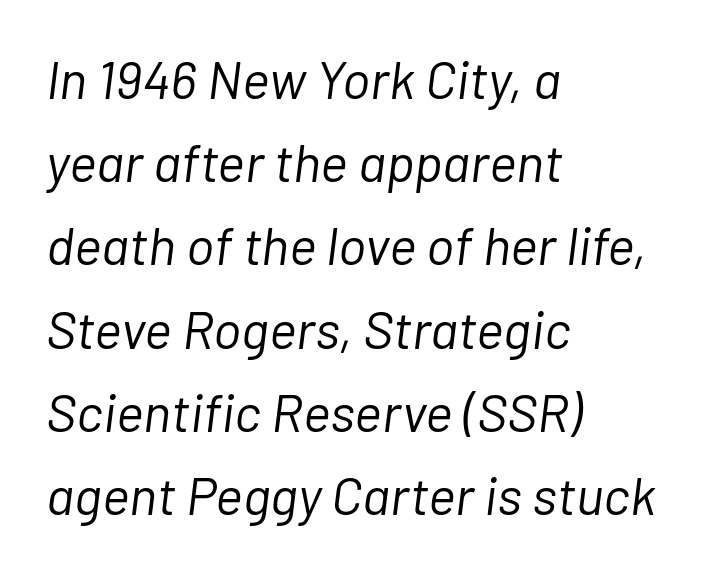
Q: Is the text bold? A: No.
Q: Is the text italic (slanted)? A: Yes, it leans right by about 7 degrees.
Q: Is the text underlined? A: No.
Q: How is the paragraph aligned? A: Left-aligned.
Q: Is the spacing between letters normal or unusually wide? A: Normal.
Q: Is the spacing between lines tight, normal or loose? A: Normal.
Q: Width (condensed, normal, or wide)? A: Normal.
Q: Stroke contrast? A: Low.
Q: x-height? A: Medium.
Q: Monospaced? A: No.
